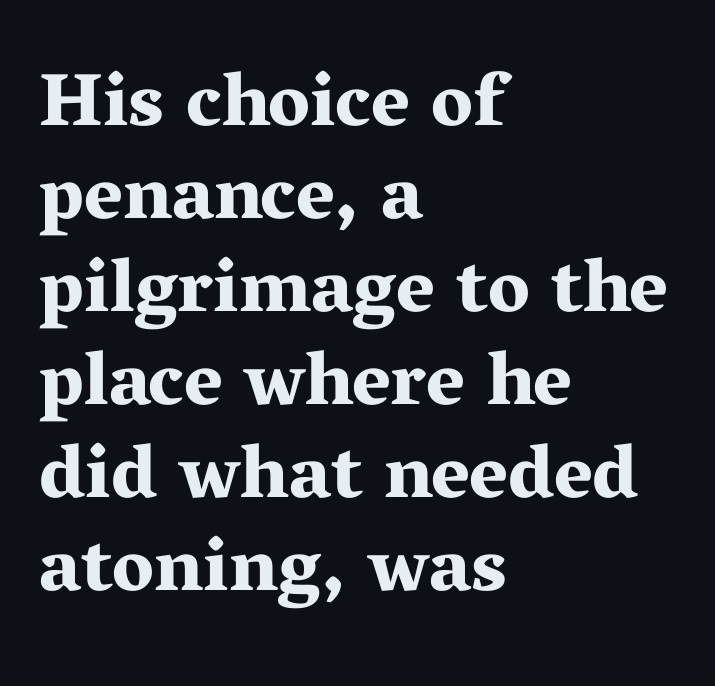
Compared with an ordinary text face, these strokes are far heavier — a full bold. The type family on display is of the serif kind. The rendering anchors every line to the left-hand side. You could not count columns in this text — the font is proportionally spaced. Honestly, the letter spacing is just normal — you wouldn't notice it. Quick note: underline off.
